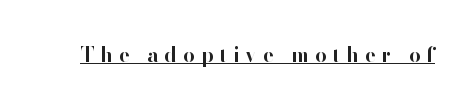
Is there any slant? The stems are plumb. Tracking here is generous; glyphs stand well apart from one another. This rendering features underlined lettering. Typographic density is high because the face is bold.
